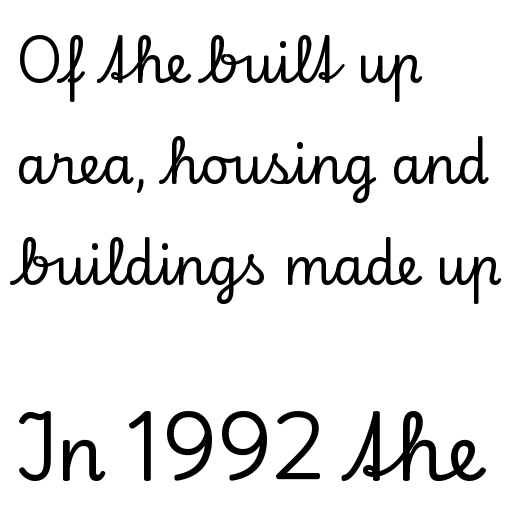
{"italic": "no", "width": "normal", "stroke_contrast": "low", "x_height": "small", "monospaced": "no", "underline": "no", "align": "left", "line_spacing": "loose", "line_spacing_ratio": 1.98, "letter_spacing": "normal", "letter_spacing_em": 0.0, "larger_block": "second", "size_ratio": 1.51, "glyph_px": 77}
